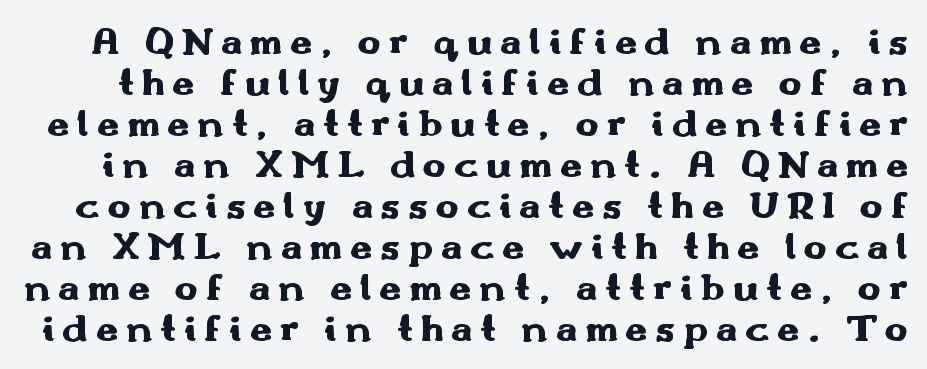
Q: Is the text bold? A: Yes.
Q: Is the text italic (slanted)? A: No, it is upright.
Q: Is the typeface a serif or a sans-serif typeface? A: Sans-serif.
Q: Is the text underlined? A: No.
Q: Is the spacing between letters normal or unusually wide? A: Unusually wide.
Q: Is the spacing between lines tight, normal or loose? A: Tight.
Q: Width (condensed, normal, or wide)? A: Wide.
Q: Stroke contrast? A: Medium.
Q: x-height? A: Small.
Q: Monospaced? A: No.
